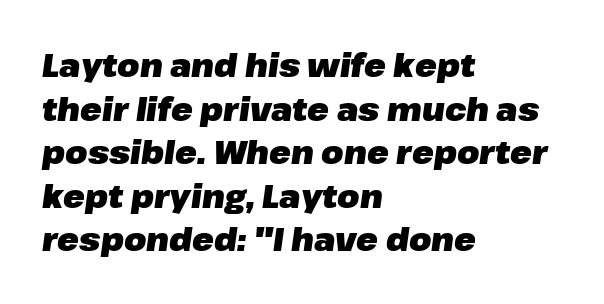
The image shows 32 px heavy type, italic (leaning right); set left-aligned, normal line spacing (1.36x), normal letter spacing, not underlined; low stroke contrast and a medium x-height.
